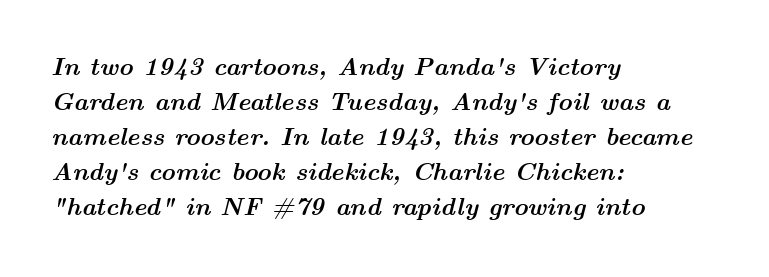
The image shows 25 px bold type, italic (leaning right); set left-aligned, normal line spacing (1.4x), normal letter spacing, not underlined.
